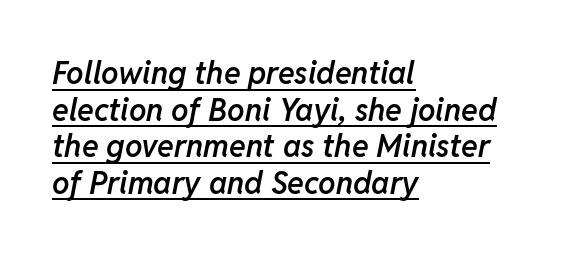
The ragged edge is on the right, which tells us the setting is flush left. If you drew a line through each stem, it would be angled. These lines keep a tight, regular rhythm from letter to letter. Character widths vary here, with narrow letters taking less room than wide ones. Compared with an ordinary text face, these strokes are moderately heavier — a semibold. The rendered words wear a rule along their underside.
